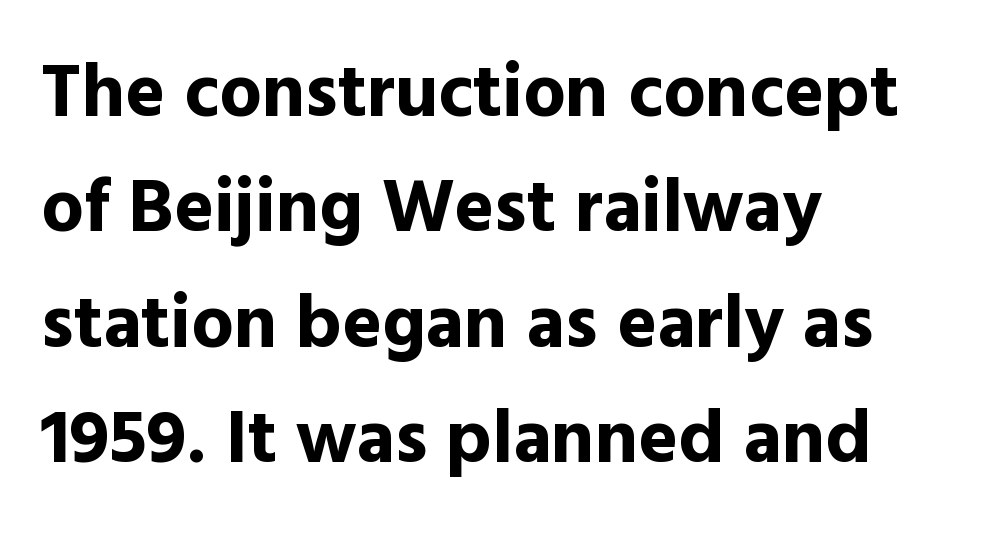
{"serif": "no", "italic": "no", "bold": "yes", "weight": "bold", "width": "normal", "x_height": "medium", "monospaced": "no", "underline": "no", "align": "left", "line_spacing": "normal", "line_spacing_ratio": 1.54, "letter_spacing": "normal", "letter_spacing_em": 0.0, "glyph_px": 75}
